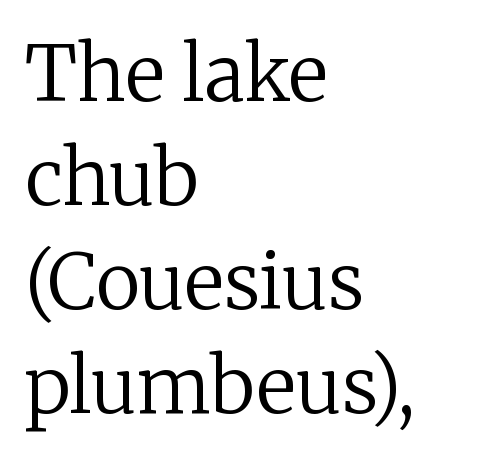
The image shows 77 px regular-weight serif type, upright; set left-aligned, normal line spacing (1.35x), normal letter spacing, not underlined; low stroke contrast and a medium x-height.
